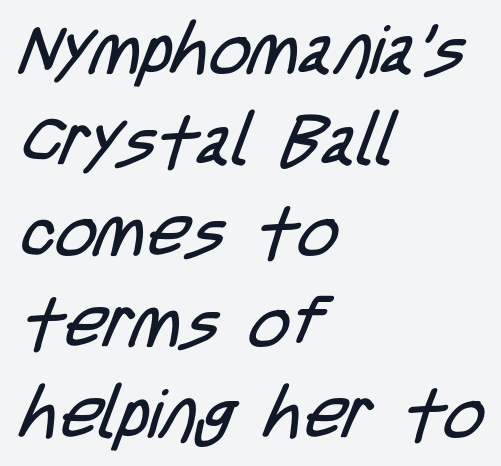
{"serif": "no", "bold": "no", "weight": "regular", "width": "condensed", "stroke_contrast": "low", "x_height": "large", "monospaced": "no", "underline": "no", "align": "left", "line_spacing": "normal", "line_spacing_ratio": 1.3, "letter_spacing": "normal", "letter_spacing_em": 0.0, "glyph_px": 70}
